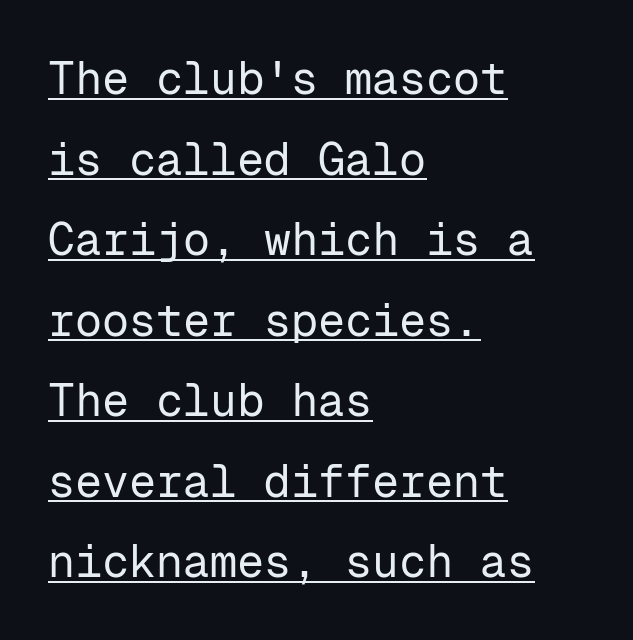
Q: Is the text bold? A: No.
Q: Is the text italic (slanted)? A: No, it is upright.
Q: Is the typeface a serif or a sans-serif typeface? A: Sans-serif.
Q: Is the text underlined? A: Yes.
Q: How is the paragraph aligned? A: Left-aligned.
Q: Is the spacing between letters normal or unusually wide? A: Normal.
Q: Width (condensed, normal, or wide)? A: Normal.
Q: Stroke contrast? A: Low.
Q: x-height? A: Medium.
Q: Monospaced? A: Yes.
